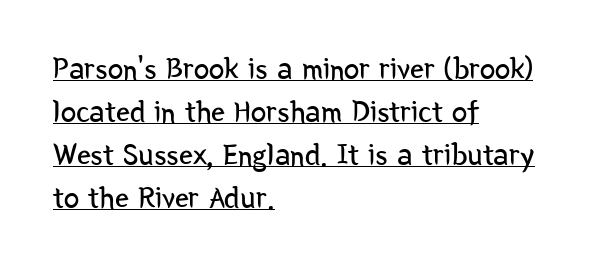
{"serif": "no", "italic": "no", "bold": "no", "weight": "regular", "width": "condensed", "stroke_contrast": "low", "x_height": "medium", "monospaced": "no", "underline": "yes", "align": "left", "line_spacing": "normal", "line_spacing_ratio": 1.39, "letter_spacing": "normal", "letter_spacing_em": 0.0, "glyph_px": 31}
